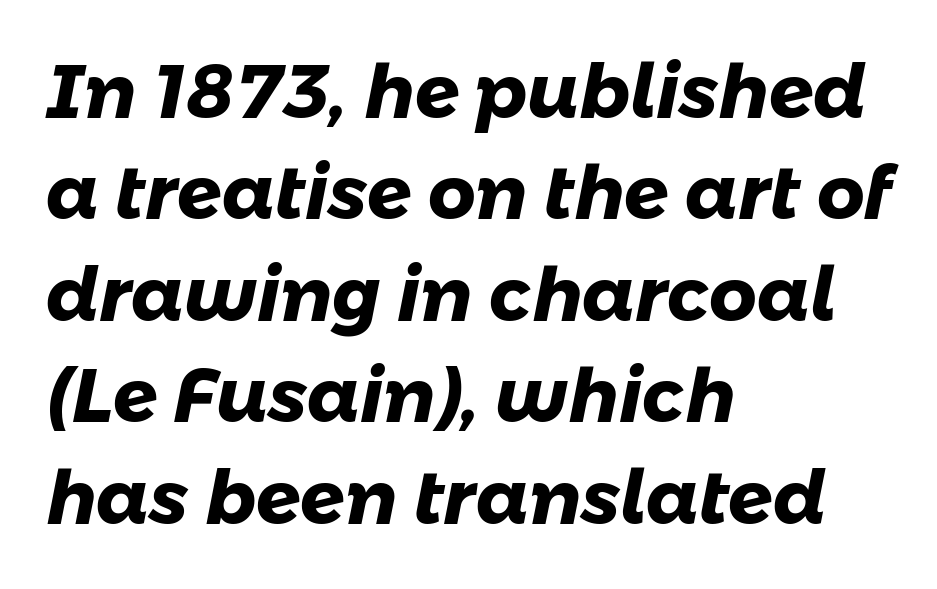
Q: Is the text bold? A: Yes.
Q: Is the typeface a serif or a sans-serif typeface? A: Sans-serif.
Q: Is the text underlined? A: No.
Q: How is the paragraph aligned? A: Left-aligned.
Q: Is the spacing between letters normal or unusually wide? A: Normal.
Q: Is the spacing between lines tight, normal or loose? A: Normal.
Q: Width (condensed, normal, or wide)? A: Normal.
Q: Stroke contrast? A: Low.
Q: x-height? A: Medium.
Q: Monospaced? A: No.
